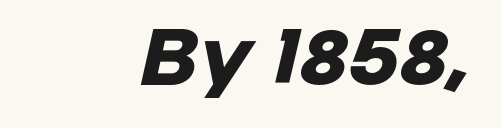
Varying glyph widths throughout — classic text-font behaviour. As a designer I'd log this as weight 700, bold. You could call the tracking neutral — neither tight nor loose. Descenders hang freely into open space. You can tell it's italic because the verticals aren't actually vertical.
